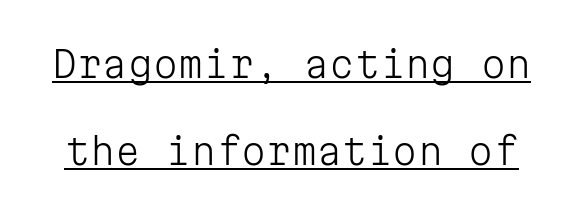
Does a line run under the words? Yes, clearly. The font family rendered here belongs to the sans-serif group. The designer dialed line spacing up above the default. The strokes are not fattened; the text isn't bold.
